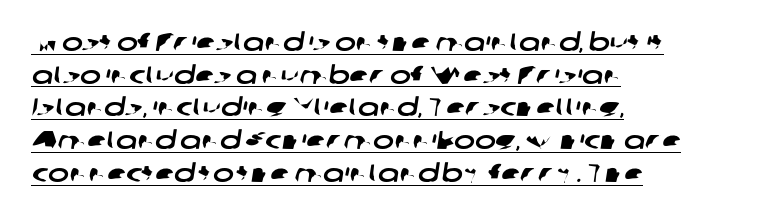
{"underline": "yes", "align": "left", "line_spacing": "normal", "line_spacing_ratio": 1.31, "letter_spacing": "normal", "letter_spacing_em": 0.0, "glyph_px": 25}
